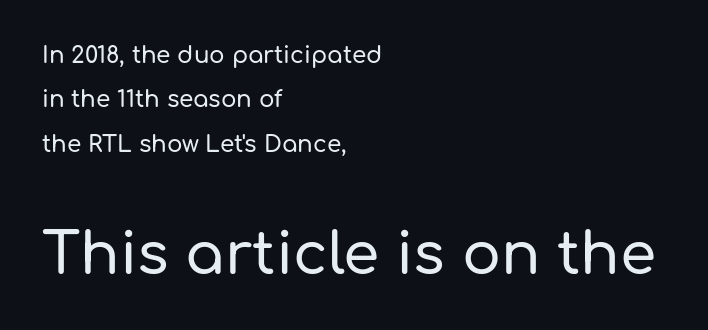
The leading is generous, giving the passage an open texture. What kind of face is this? One without serifs — a sans. A typesetter would call this proportional, since set widths differ per character. The foot of each line stays bare and open.
